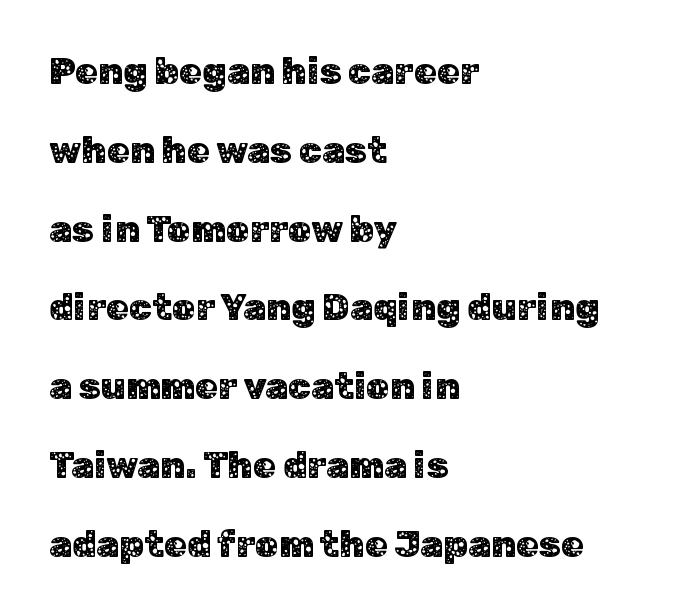
{"serif": "no", "italic": "no", "width": "normal", "stroke_contrast": "low", "x_height": "medium", "monospaced": "no", "underline": "no", "align": "left", "line_spacing": "loose", "line_spacing_ratio": 2.13, "letter_spacing": "normal", "letter_spacing_em": 0.0, "glyph_px": 37}
